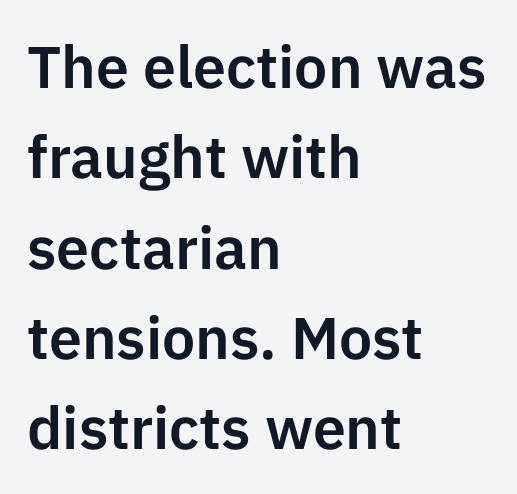
{"serif": "no", "italic": "no", "width": "normal", "stroke_contrast": "low", "x_height": "medium", "monospaced": "no", "underline": "no", "align": "left", "line_spacing": "normal", "line_spacing_ratio": 1.53, "letter_spacing": "normal", "letter_spacing_em": 0.0, "glyph_px": 59}
